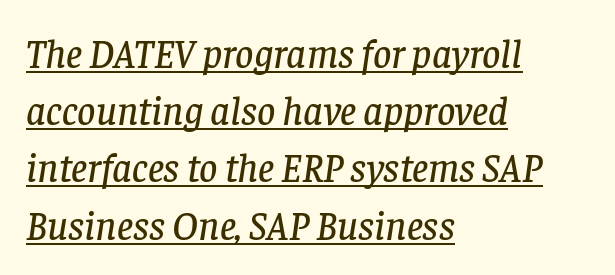
Underlined type. Compared with ordinary roman type, these characters are visibly tilted. What kind of face is this? One with serifs. Character widths vary here, with narrow letters taking less room than wide ones. The type is set solid horizontally, with unmodified tracking. In CSS terms this would be text-align: left.
